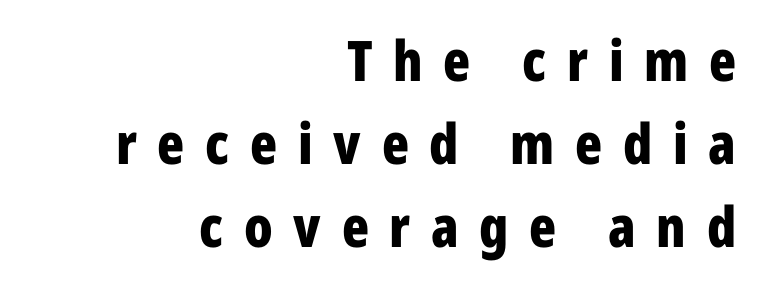
Q: Is the text bold? A: Yes.
Q: Is the text italic (slanted)? A: No, it is upright.
Q: Is the typeface a serif or a sans-serif typeface? A: Sans-serif.
Q: Is the text underlined? A: No.
Q: How is the paragraph aligned? A: Right-aligned.
Q: Is the spacing between letters normal or unusually wide? A: Unusually wide.
Q: Is the spacing between lines tight, normal or loose? A: Normal.
Q: Width (condensed, normal, or wide)? A: Condensed.
Q: Stroke contrast? A: Low.
Q: x-height? A: Medium.
Q: Monospaced? A: No.
